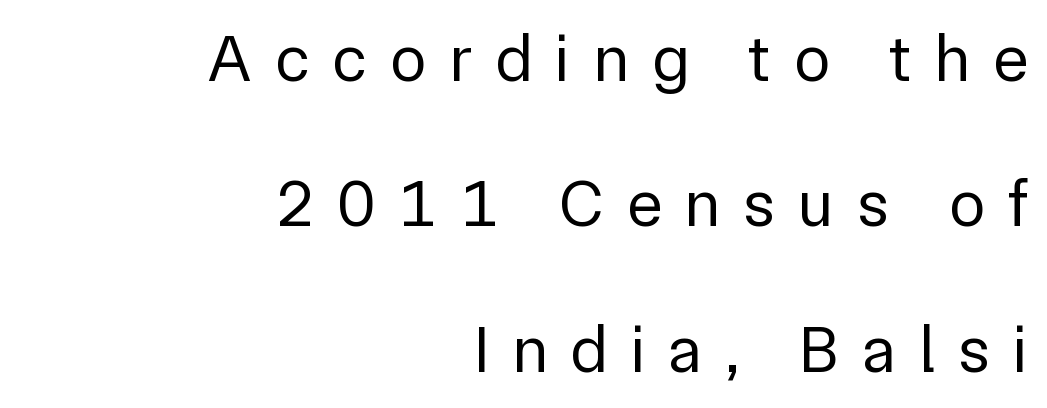
The image shows 67 px regular-weight sans-serif type, upright; set right-aligned, loose line spacing (2.17x), unusually wide letter spacing (+0.34 em), not underlined; low stroke contrast and a medium x-height.
